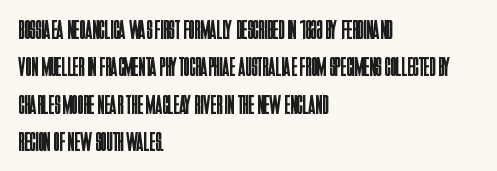
Interline gaps are of average width in this sample. Inter-character spacing is left at the font's built-in metrics. If you drew a line through each stem, it would be perfectly vertical. Words float on clear page, feet unadorned. Each line starts at the same left margin while the right side varies.
